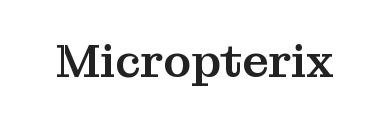
{"serif": "yes", "italic": "no", "width": "normal", "stroke_contrast": "medium", "x_height": "medium", "monospaced": "no", "underline": "no", "letter_spacing": "normal", "letter_spacing_em": 0.0, "glyph_px": 46}
